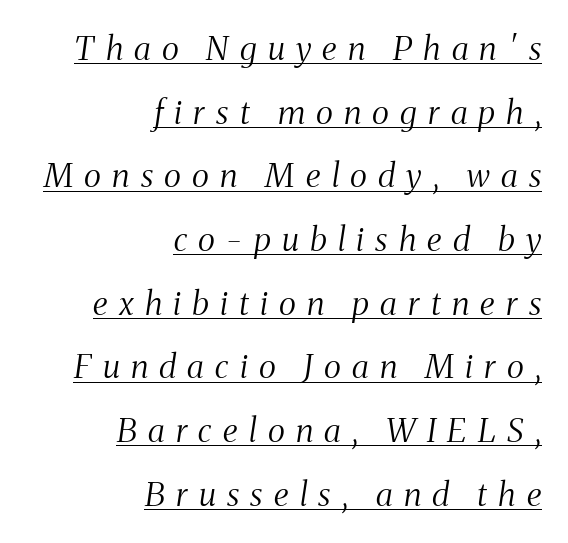
Q: Is the text bold? A: No.
Q: Is the text italic (slanted)? A: Yes, it leans right by about 8 degrees.
Q: Is the typeface a serif or a sans-serif typeface? A: Serif.
Q: Is the text underlined? A: Yes.
Q: How is the paragraph aligned? A: Right-aligned.
Q: Is the spacing between letters normal or unusually wide? A: Unusually wide.
Q: Is the spacing between lines tight, normal or loose? A: Loose.
Q: Width (condensed, normal, or wide)? A: Condensed.
Q: Stroke contrast? A: Medium.
Q: x-height? A: Medium.
Q: Monospaced? A: No.
